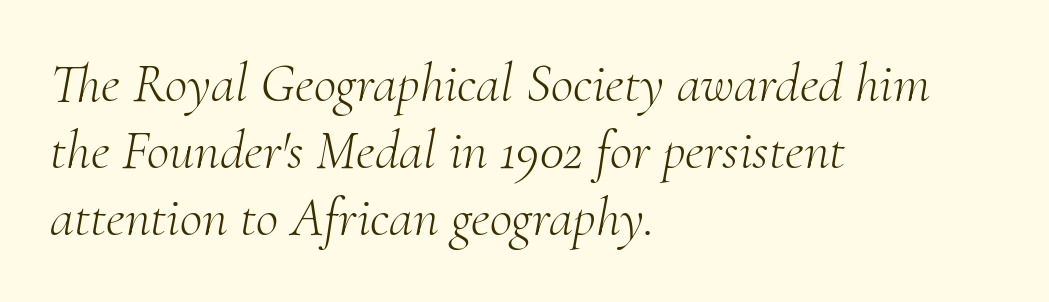
The image shows 55 px light serif type, italic (leaning right); set left-aligned, line spacing 1.22x, normal letter spacing, not underlined; medium stroke contrast and a small x-height.
